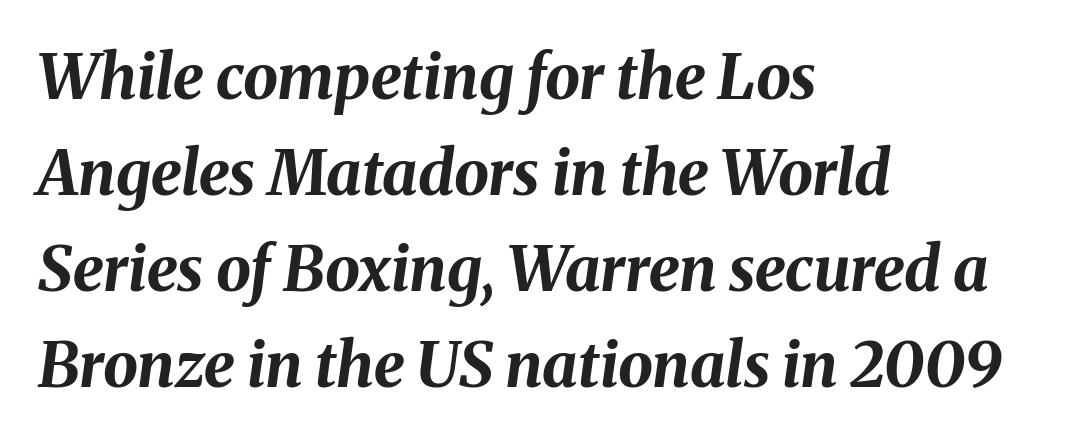
Teacher's note: observe the even left margin — that is flush-left alignment. Glyph-to-glyph distance matches everyday printed text. Is the type bold? Yes — the strokes are clearly thick and heavy. Baseline-to-baseline distance is the conventional proportion of letter height. Plain, unruled lines of type.
